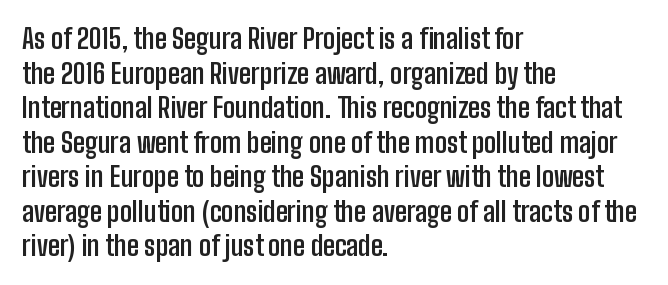
Q: Is the text bold? A: Yes.
Q: Is the text italic (slanted)? A: No, it is upright.
Q: Is the text underlined? A: No.
Q: How is the paragraph aligned? A: Left-aligned.
Q: Is the spacing between letters normal or unusually wide? A: Normal.
Q: Is the spacing between lines tight, normal or loose? A: Normal.
